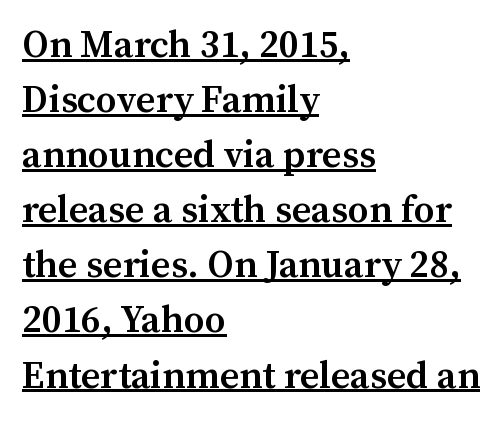
Q: Is the text bold? A: Semi-bold.
Q: Is the text italic (slanted)? A: No, it is upright.
Q: Is the typeface a serif or a sans-serif typeface? A: Serif.
Q: Is the text underlined? A: Yes.
Q: How is the paragraph aligned? A: Left-aligned.
Q: Is the spacing between letters normal or unusually wide? A: Normal.
Q: Is the spacing between lines tight, normal or loose? A: Normal.
Q: Width (condensed, normal, or wide)? A: Normal.
Q: Stroke contrast? A: Medium.
Q: x-height? A: Medium.
Q: Monospaced? A: No.
